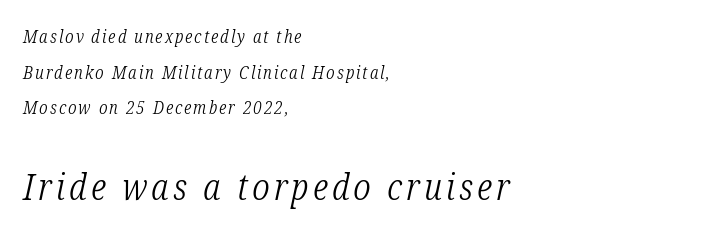
The image shows 37 px light, condensed serif type, italic (leaning right); set left-aligned, loose line spacing (1.98x), not underlined; the second (bottom) block is 2.06x larger; low stroke contrast and a medium x-height.
